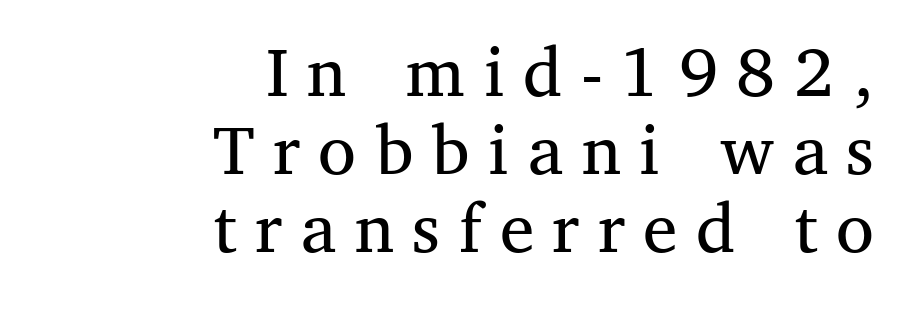
The image shows 77 px regular-weight serif type, upright; set right-aligned, tight line spacing (1.01x), unusually wide letter spacing (+0.24 em), not underlined; medium stroke contrast and a medium x-height.
